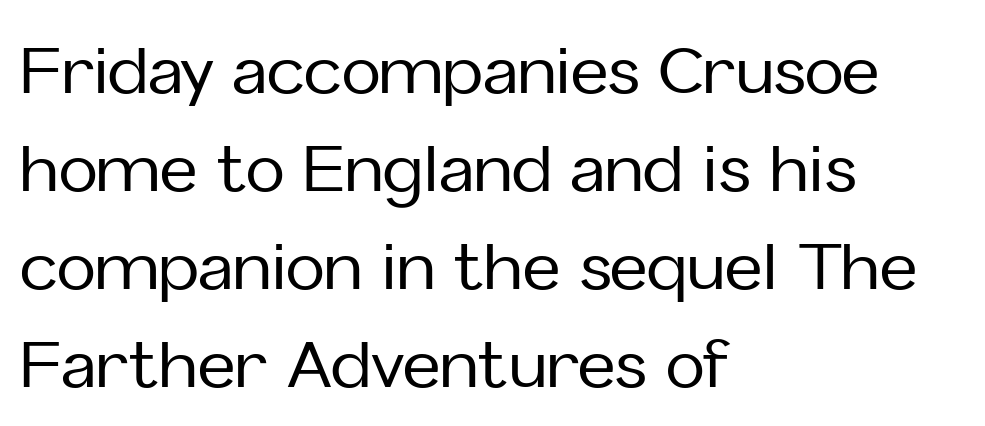
The image shows 65 px sans-serif type, upright; set left-aligned, normal line spacing (1.51x), normal letter spacing, not underlined; low stroke contrast and a medium x-height.
